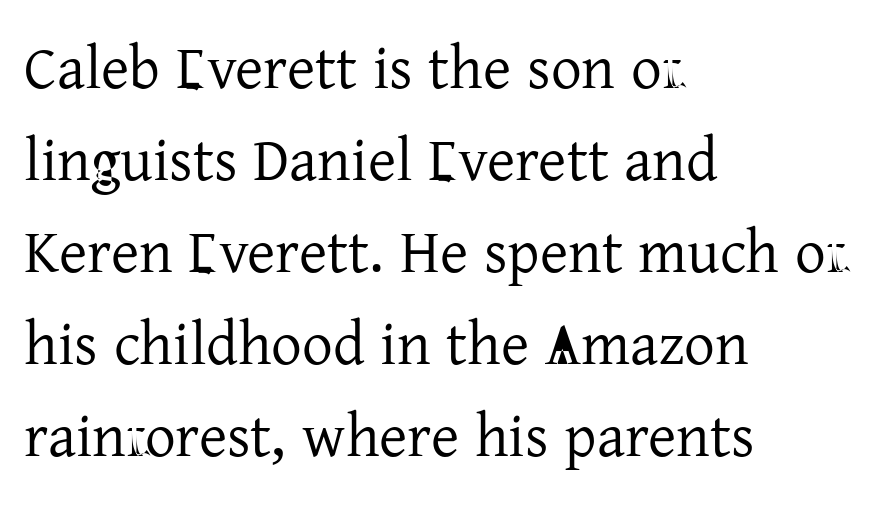
{"serif": "yes", "italic": "no", "bold": "no", "weight": "regular", "width": "normal", "stroke_contrast": "low", "x_height": "medium", "monospaced": "no", "underline": "no", "align": "left", "line_spacing": "normal", "line_spacing_ratio": 1.51, "letter_spacing": "normal", "letter_spacing_em": 0.0, "glyph_px": 61}
